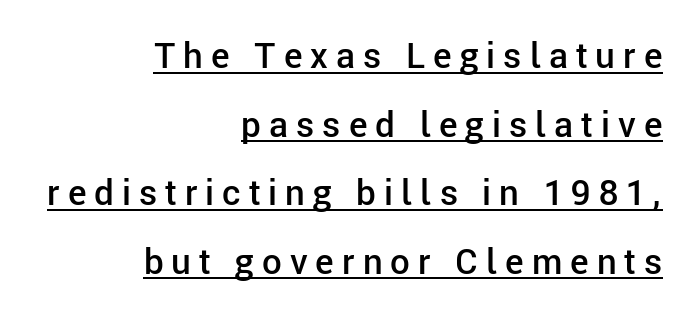
The image shows 35 px semibold sans-serif type, upright; set right-aligned, loose line spacing (1.96x), unusually wide letter spacing (+0.23 em), underlined; low stroke contrast and a medium x-height.
